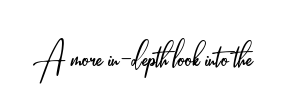
{"serif": "no", "bold": "no", "weight": "light", "width": "condensed", "stroke_contrast": "low", "x_height": "small", "monospaced": "no", "underline": "no", "letter_spacing": "normal", "letter_spacing_em": 0.0, "glyph_px": 44}
